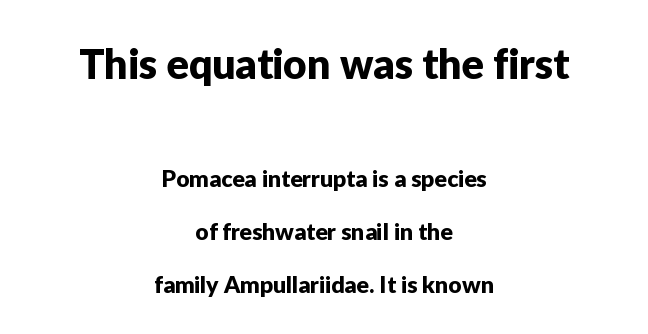
{"serif": "no", "italic": "no", "width": "normal", "stroke_contrast": "low", "x_height": "medium", "monospaced": "no", "underline": "no", "align": "center", "line_spacing": "loose", "line_spacing_ratio": 2.3, "letter_spacing": "normal", "letter_spacing_em": 0.0, "larger_block": "first", "size_ratio": 1.78, "glyph_px": 41}
